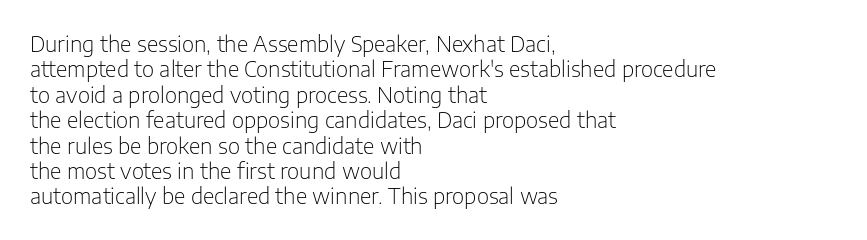
A bare baseline throughout the passage. Line beginnings align vertically; line endings do not. This sample uses plain, unmodified letter spacing. Posture: straight, roman, zero tilt. Is this a heavy cut? Hardly; it is regular or lighter.
